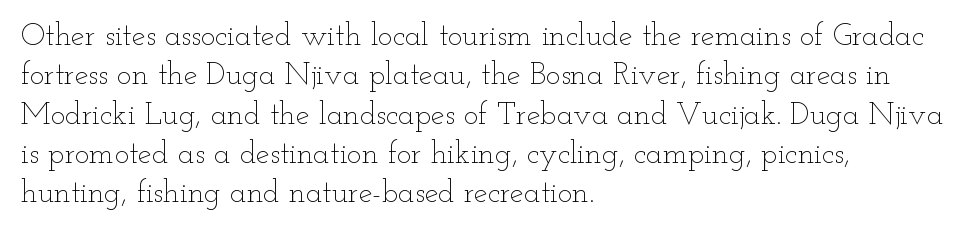
{"italic": "no", "bold": "no", "weight": "thin", "width": "wide", "stroke_contrast": "low", "x_height": "small", "monospaced": "no", "underline": "no", "align": "left", "line_spacing": "normal", "line_spacing_ratio": 1.27, "letter_spacing": "normal", "letter_spacing_em": 0.0, "glyph_px": 31}
